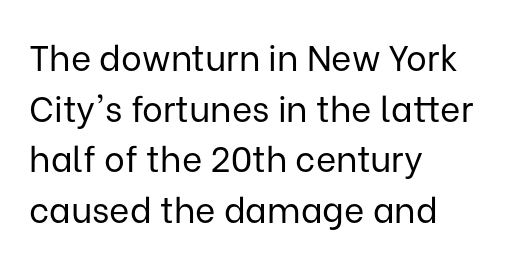
The image shows 35 px regular-weight sans-serif type, upright; set left-aligned, normal line spacing (1.45x), normal letter spacing, not underlined; low stroke contrast and a medium x-height.
